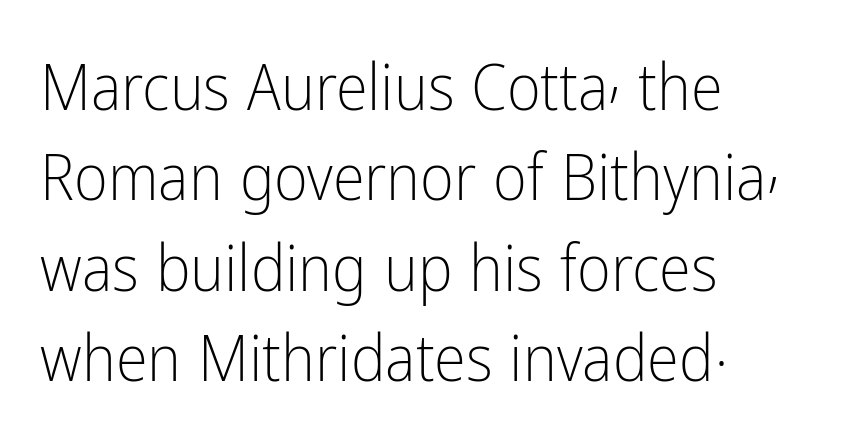
The image shows 65 px light, condensed sans-serif type, upright; set left-aligned, normal line spacing (1.39x), normal letter spacing, not underlined; low stroke contrast and a medium x-height.
